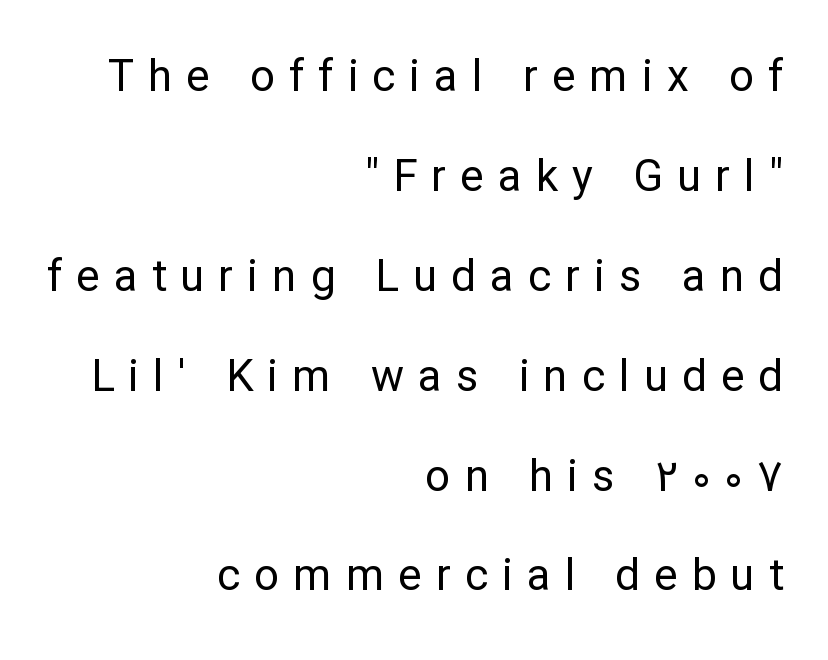
Stroke mass is kept to a normal reading level or below. Quick note: interline space is abundant. The text block is weighted toward the right margin, trailing off unevenly leftward. Underline: absent. The type is letterspaced generously, with wide tracking. Vertical strokes here are truly vertical.
